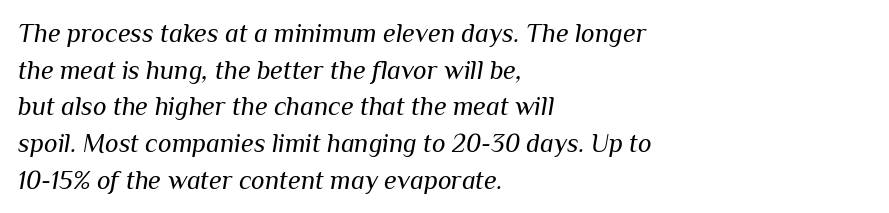
The lines in this sample share a left origin and differ only in where they stop. Letter spacing: default. Leading: standard. Stems here are at most as thick as an everyday book face.
